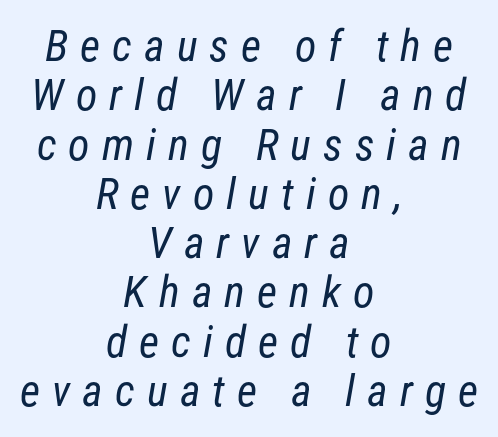
Loose tracking; the words dissolve into strings of separated letters. Compared with a flush-left layout, this one balances lines on the center instead. Font category for this specimen: sans-serif. These lines huddle together more closely than default settings would place them. Only glyphs here, with clear space below each row. Letters have the restrained weight of plain body copy at most.
